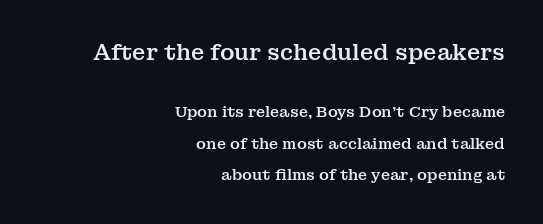
Q: Is the text italic (slanted)? A: No, it is upright.
Q: Is the text underlined? A: No.
Q: How is the paragraph aligned? A: Right-aligned.
Q: Is the spacing between letters normal or unusually wide? A: Normal.
Q: Is the spacing between lines tight, normal or loose? A: Loose.
Q: Which block of text is set in a larger size, the first (top) or the second (bottom)? A: The first (top) one.
